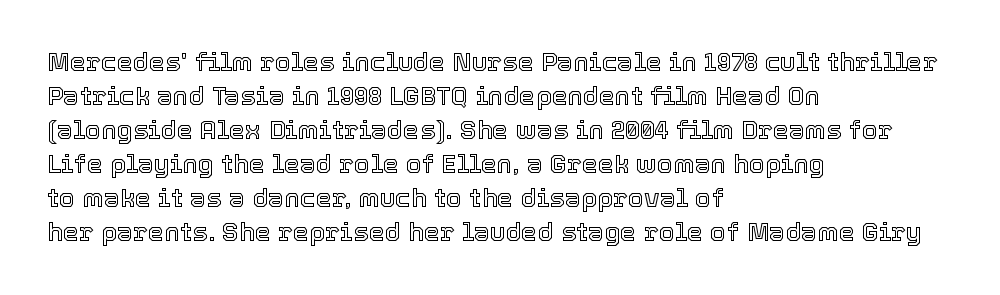
Q: Is the text italic (slanted)? A: No, it is upright.
Q: Is the text underlined? A: No.
Q: How is the paragraph aligned? A: Left-aligned.
Q: Is the spacing between letters normal or unusually wide? A: Normal.
Q: Is the spacing between lines tight, normal or loose? A: Normal.
